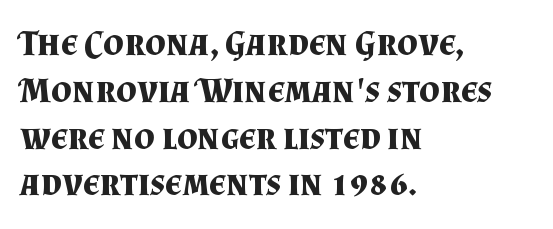
Posture: straight, roman, zero tilt. These lines keep a tight, regular rhythm from letter to letter. Words float on clear page, feet unadorned. The text block is weighted toward the left margin, trailing off unevenly rightward.
